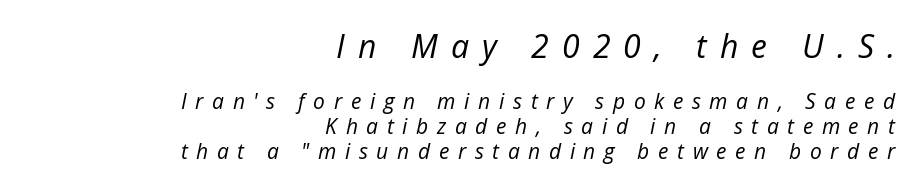
Q: Is the text bold? A: No.
Q: Is the text italic (slanted)? A: Yes, it leans right by about 12 degrees.
Q: Is the text underlined? A: No.
Q: How is the paragraph aligned? A: Right-aligned.
Q: Is the spacing between letters normal or unusually wide? A: Unusually wide.
Q: Which block of text is set in a larger size, the first (top) or the second (bottom)? A: The first (top) one.
Q: Width (condensed, normal, or wide)? A: Normal.
Q: Stroke contrast? A: Low.
Q: x-height? A: Medium.
Q: Monospaced? A: No.
